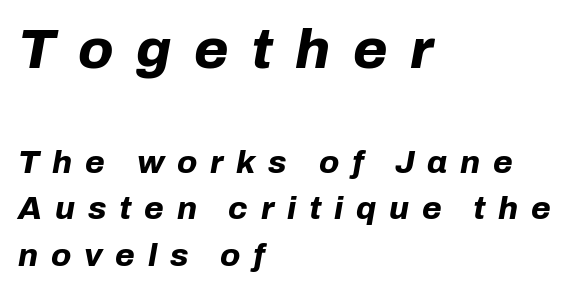
Q: Is the text bold? A: Yes.
Q: Is the text italic (slanted)? A: Yes, it leans right by about 10 degrees.
Q: Is the text underlined? A: No.
Q: How is the paragraph aligned? A: Left-aligned.
Q: Is the spacing between letters normal or unusually wide? A: Unusually wide.
Q: Is the spacing between lines tight, normal or loose? A: Normal.
Q: Which block of text is set in a larger size, the first (top) or the second (bottom)? A: The first (top) one.
Q: Width (condensed, normal, or wide)? A: Normal.
Q: Stroke contrast? A: Low.
Q: x-height? A: Medium.
Q: Monospaced? A: No.
